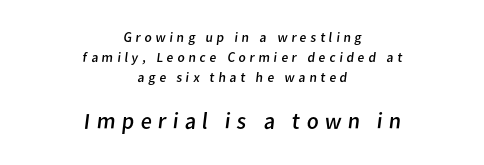
The rendering positions every line midway between the sides. Of the two passages, the one underneath uses the larger point size. Nobody drew a line under any word here. No extra ink here — the face is not bold. Normally led — the rows are evenly, conventionally spaced.
